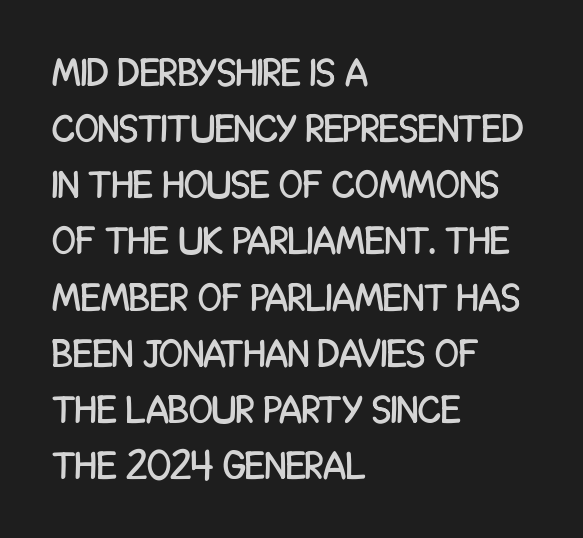
{"serif": "no", "italic": "no", "width": "condensed", "stroke_contrast": "low", "x_height": "large", "monospaced": "no", "underline": "no", "align": "left", "line_spacing": "normal", "line_spacing_ratio": 1.44, "letter_spacing": "normal", "letter_spacing_em": 0.0, "glyph_px": 39}
